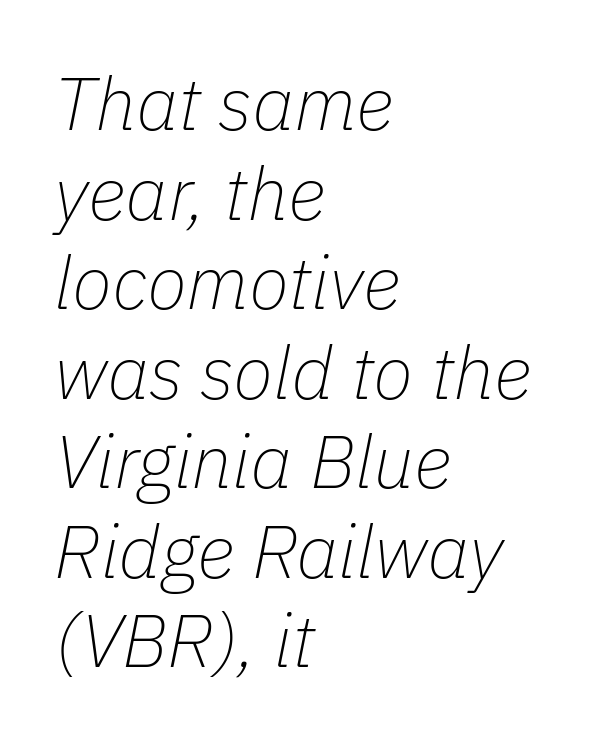
{"italic": "yes", "lean": "right", "slant_degrees": 11, "bold": "no", "weight": "thin", "width": "normal", "stroke_contrast": "low", "x_height": "medium", "monospaced": "no", "underline": "no", "align": "left", "line_spacing_ratio": 1.21, "letter_spacing": "normal", "letter_spacing_em": 0.0, "glyph_px": 74}
